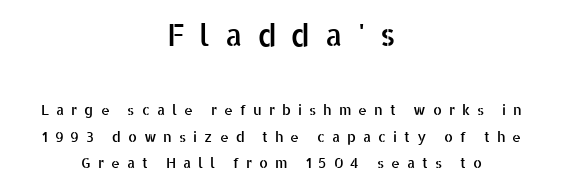
Widely set lines give the paragraph a tall, airy silhouette. Spacing verdict: proportional, widths tailored to each character. In terms of letterspacing, this is a distinctly airy, spread setting. The typeface chosen for these lines omits serifs.
